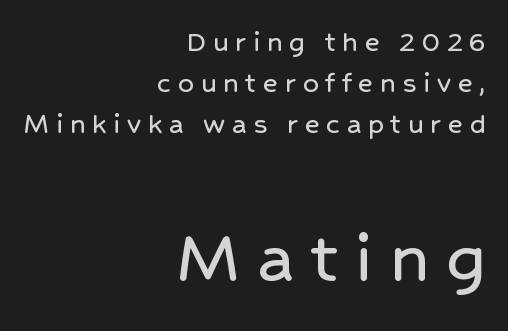
The image shows 78 px sans-serif type, upright; set right-aligned, normal line spacing (1.32x), unusually wide letter spacing (+0.22 em), not underlined; the second (bottom) block is 2.52x larger; low stroke contrast and a medium x-height.
